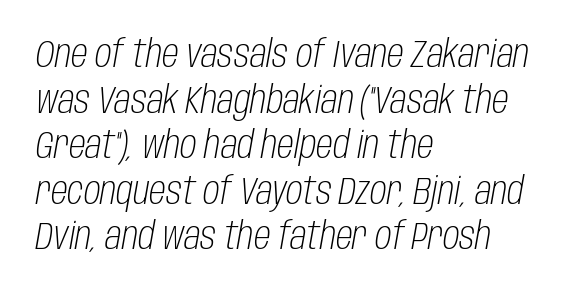
The image shows 38 px light, condensed type, italic (leaning right); set left-aligned, line spacing 1.2x, normal letter spacing, not underlined; low stroke contrast and a large x-height.
